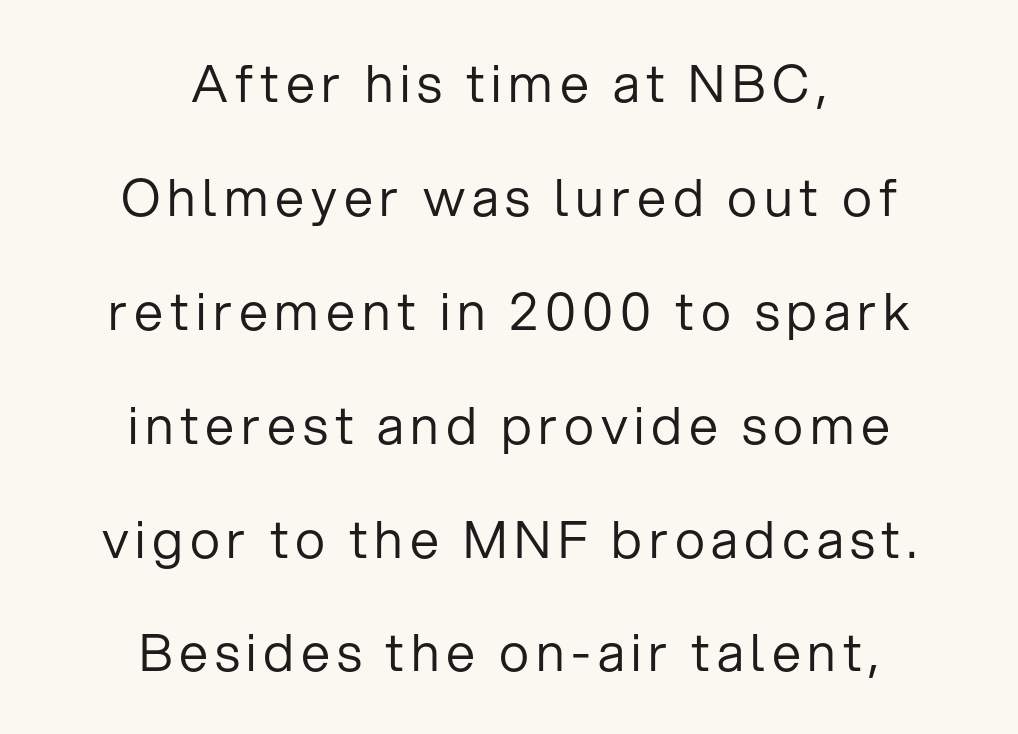
Q: Is the text bold? A: No.
Q: Is the text italic (slanted)? A: No, it is upright.
Q: Is the typeface a serif or a sans-serif typeface? A: Sans-serif.
Q: Is the text underlined? A: No.
Q: How is the paragraph aligned? A: Centered.
Q: Is the spacing between lines tight, normal or loose? A: Loose.
Q: Width (condensed, normal, or wide)? A: Normal.
Q: Stroke contrast? A: Low.
Q: x-height? A: Medium.
Q: Monospaced? A: No.
